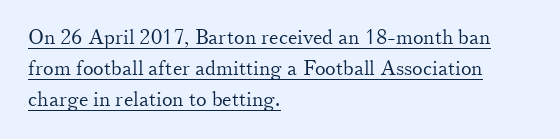
Q: Is the text bold? A: No.
Q: Is the text italic (slanted)? A: No, it is upright.
Q: Is the text underlined? A: Yes.
Q: How is the paragraph aligned? A: Left-aligned.
Q: Is the spacing between letters normal or unusually wide? A: Normal.
Q: Is the spacing between lines tight, normal or loose? A: Normal.
